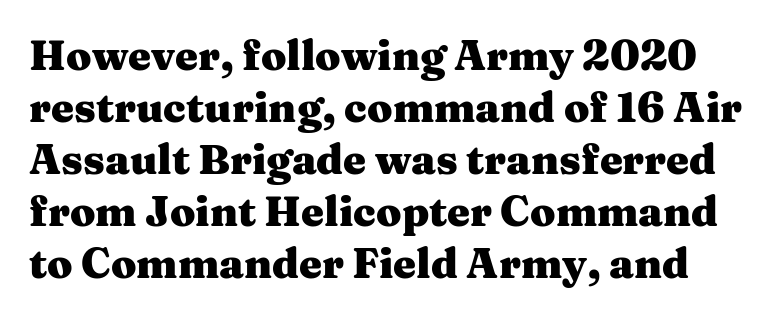
The image shows 41 px heavy, wide serif type, upright; set normal line spacing (1.27x), normal letter spacing, not underlined; medium stroke contrast and a medium x-height.
